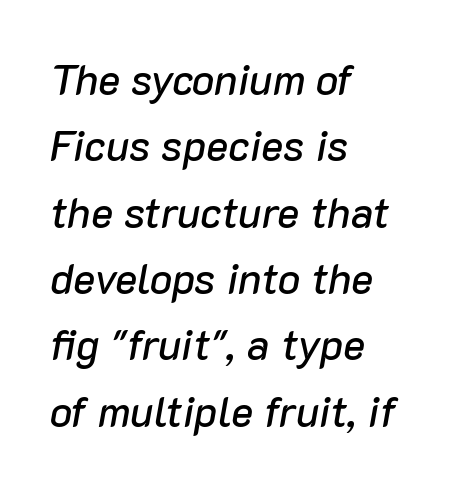
The horizontal fit of the characters is conventional and even. Each letter keeps its own natural width here, so spacing adapts to shape. It's the slanting kind of type. The passage shown stacks its lines at a standard gap.
